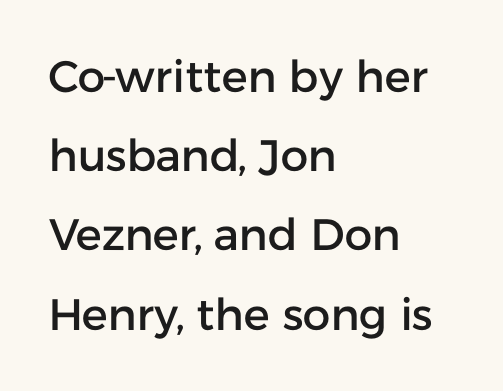
{"serif": "no", "italic": "no", "width": "normal", "stroke_contrast": "low", "x_height": "medium", "monospaced": "no", "underline": "no", "align": "left", "line_spacing_ratio": 1.8, "letter_spacing": "normal", "letter_spacing_em": 0.0, "glyph_px": 44}
